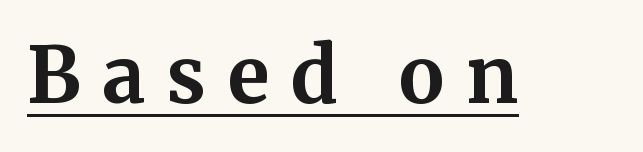
Chunky letters — that's bold for sure. Unlike italic type, these characters show no tilt at all. Here the glyphs are tracked loosely, breaking word shapes into spaced letters. Yep, those are serifs on the letters. Underline: present. Spacing verdict: proportional, widths tailored to each character.
